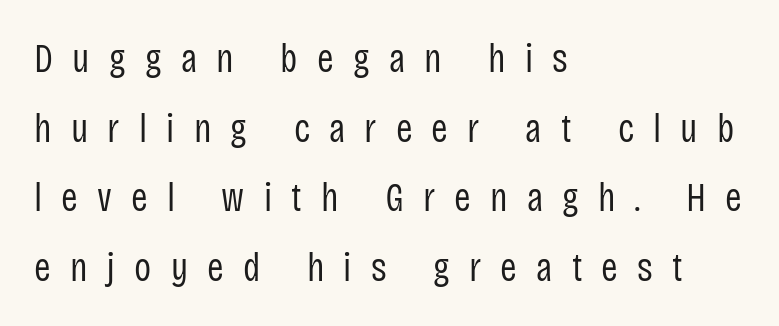
{"serif": "no", "italic": "no", "bold": "no", "weight": "regular", "width": "condensed", "stroke_contrast": "low", "x_height": "large", "monospaced": "no", "underline": "no", "align": "left", "line_spacing_ratio": 1.74, "letter_spacing": "wide", "letter_spacing_em": 0.48, "glyph_px": 40}
